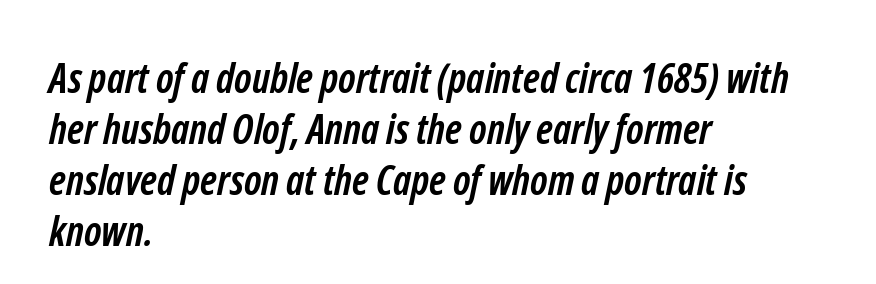
The image shows 41 px semibold, condensed sans-serif type; set left-aligned, line spacing 1.24x, normal letter spacing, not underlined; low stroke contrast and a medium x-height.
